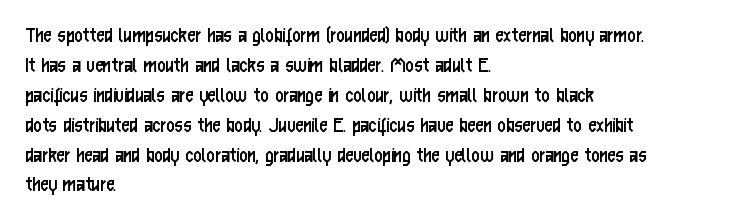
The image shows 23 px text type, upright; set left-aligned, normal line spacing (1.3x), normal letter spacing, not underlined.
